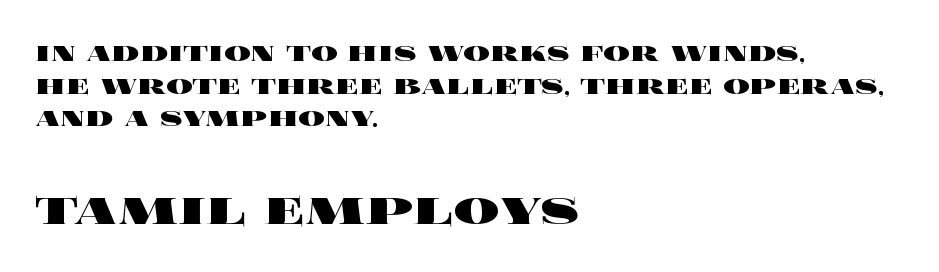
The image shows 57 px heavy, wide type, upright; set left-aligned, tight line spacing (0.99x), normal letter spacing, not underlined; the second (bottom) block is 1.73x larger; a large x-height.
